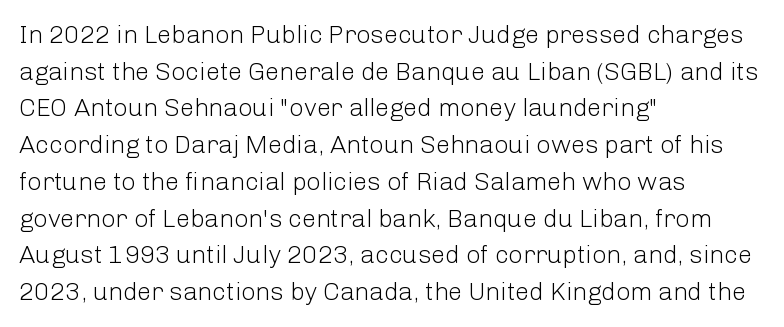
The image shows 25 px text type, upright; set left-aligned, normal line spacing (1.47x), normal letter spacing, not underlined.
